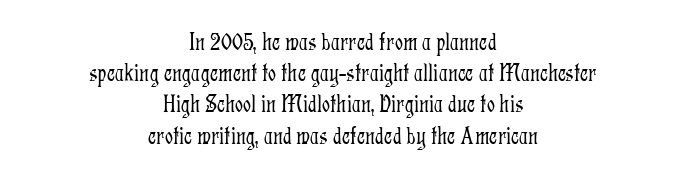
{"italic": "no", "bold": "no", "underline": "no", "align": "center", "line_spacing": "normal", "line_spacing_ratio": 1.25, "letter_spacing": "normal", "letter_spacing_em": 0.0, "glyph_px": 25}
